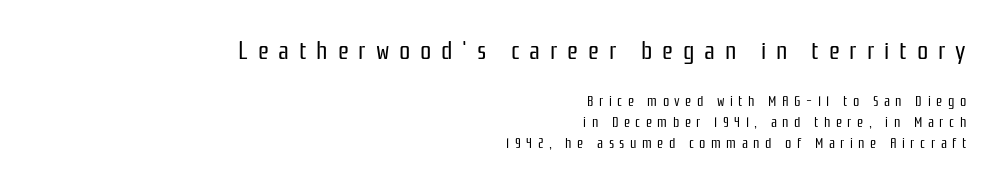
One glance says typical: line gaps are just what's usual. Check the space under the baseline: it is left empty. The characters are drawn with everyday or finer stroke widths. Do the letters lean? They stand straight. These lines have a slow, spaced-out rhythm from letter to letter. Reading top to bottom, the characters get smaller at the block break.
